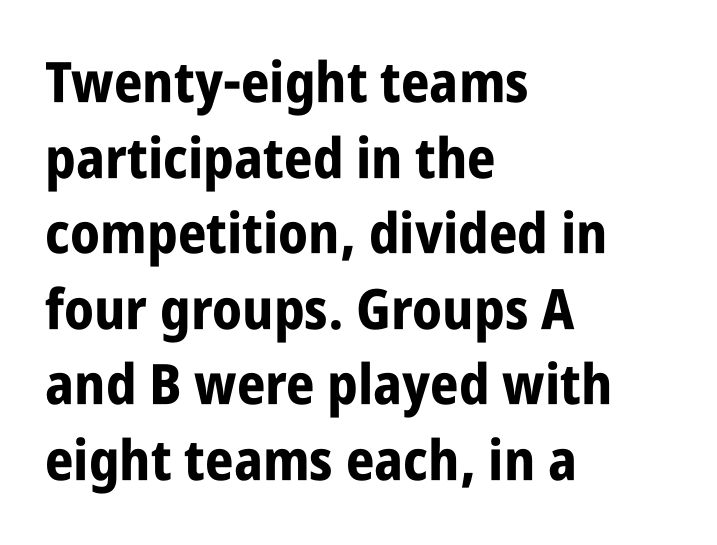
The image shows 56 px bold, condensed sans-serif type, upright; set left-aligned, normal line spacing (1.35x), normal letter spacing, not underlined; low stroke contrast and a large x-height.
